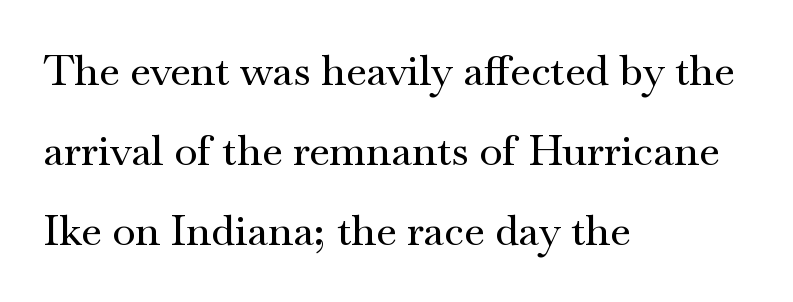
Q: Is the text italic (slanted)? A: No, it is upright.
Q: Is the typeface a serif or a sans-serif typeface? A: Serif.
Q: Is the text underlined? A: No.
Q: How is the paragraph aligned? A: Left-aligned.
Q: Is the spacing between letters normal or unusually wide? A: Normal.
Q: Is the spacing between lines tight, normal or loose? A: Loose.
Q: Width (condensed, normal, or wide)? A: Wide.
Q: Stroke contrast? A: Medium.
Q: x-height? A: Small.
Q: Monospaced? A: No.
